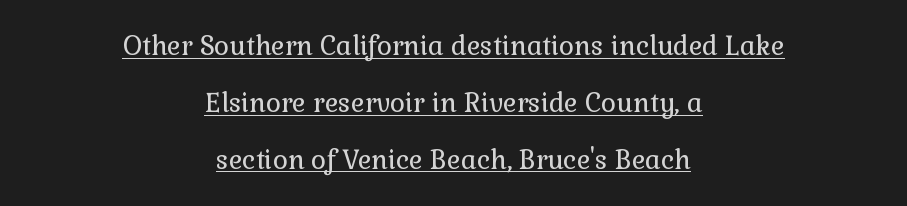
The image shows 26 px text type, upright; set centered, loose line spacing (2.19x), normal letter spacing, underlined.
